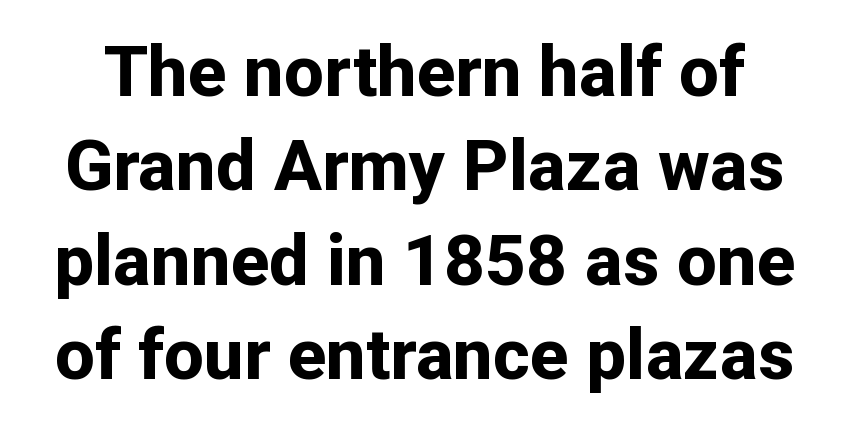
Q: Is the text bold? A: Yes.
Q: Is the text italic (slanted)? A: No, it is upright.
Q: Is the typeface a serif or a sans-serif typeface? A: Sans-serif.
Q: Is the text underlined? A: No.
Q: Is the spacing between letters normal or unusually wide? A: Normal.
Q: Is the spacing between lines tight, normal or loose? A: Normal.
Q: Width (condensed, normal, or wide)? A: Normal.
Q: Stroke contrast? A: Low.
Q: x-height? A: Medium.
Q: Monospaced? A: No.
